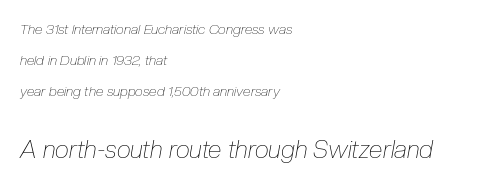
Q: Is the text bold? A: No.
Q: Is the text italic (slanted)? A: Yes, it leans right by about 10 degrees.
Q: Is the text underlined? A: No.
Q: How is the paragraph aligned? A: Left-aligned.
Q: Is the spacing between letters normal or unusually wide? A: Normal.
Q: Is the spacing between lines tight, normal or loose? A: Loose.
Q: Which block of text is set in a larger size, the first (top) or the second (bottom)? A: The second (bottom) one.
